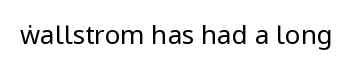
A roman cut, with each character standing at attention. Decoration check: the copy has no underline. The gaps between neighbouring characters are ordinary and unremarkable. Bold? No — there's no thickening of the strokes.
